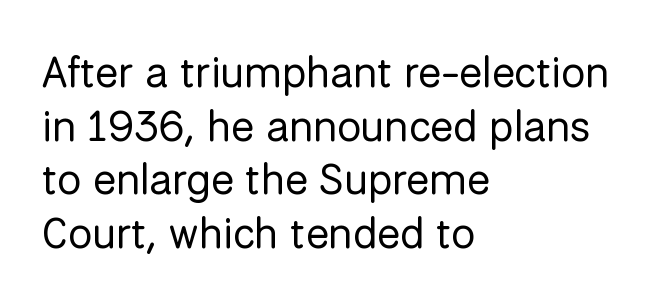
The image shows 43 px regular-weight sans-serif type, upright; set left-aligned, normal line spacing (1.25x), normal letter spacing, not underlined; low stroke contrast and a medium x-height.
